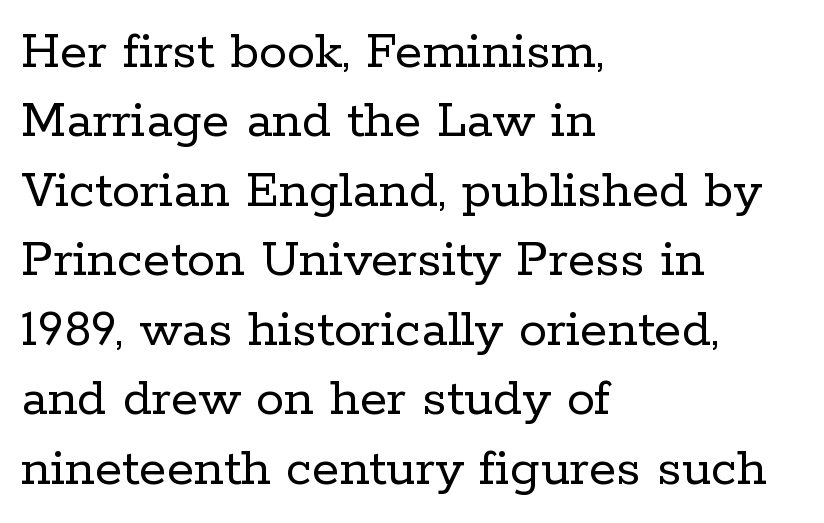
{"serif": "yes", "italic": "no", "bold": "no", "weight": "regular", "width": "normal", "stroke_contrast": "low", "x_height": "medium", "monospaced": "no", "underline": "no", "align": "left", "line_spacing_ratio": 1.24, "letter_spacing": "normal", "letter_spacing_em": 0.0, "glyph_px": 56}
